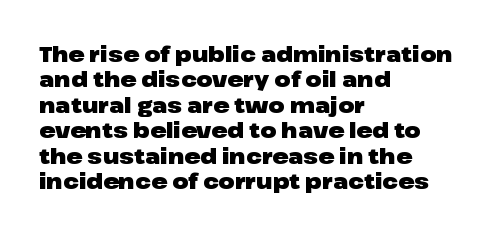
Q: Is the text bold? A: Yes.
Q: Is the text italic (slanted)? A: No, it is upright.
Q: Is the text underlined? A: No.
Q: How is the paragraph aligned? A: Left-aligned.
Q: Is the spacing between letters normal or unusually wide? A: Normal.
